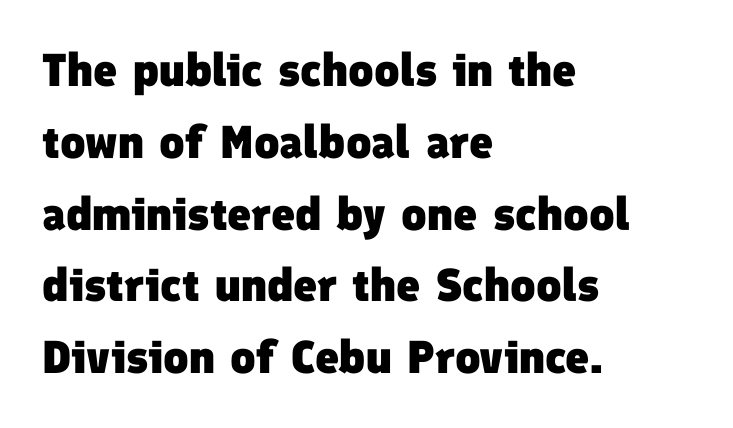
Type style note: lacks serifs. Typographic density is high because the face is bold. Interline gaps are of average width in this sample. You could call the tracking neutral — neither tight nor loose. The space directly below the letters is spotless.
